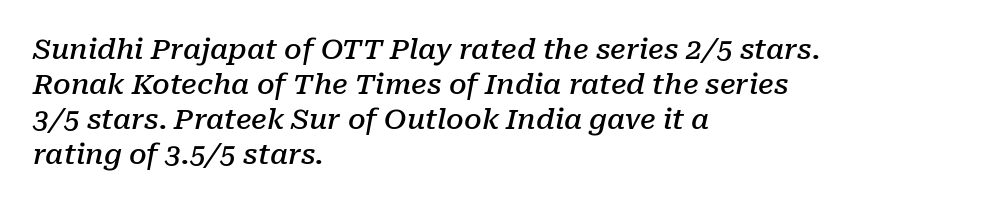
{"serif": "yes", "italic": "yes", "lean": "right", "slant_degrees": 10, "bold": "semi", "weight": "semibold", "width": "normal", "stroke_contrast": "low", "x_height": "medium", "monospaced": "no", "underline": "no", "align": "left", "line_spacing": "normal", "line_spacing_ratio": 1.25, "letter_spacing": "normal", "letter_spacing_em": 0.0, "glyph_px": 28}
